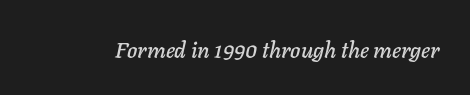
Q: Is the text italic (slanted)? A: Yes, it leans right by about 11 degrees.
Q: Is the text underlined? A: No.
Q: Is the spacing between letters normal or unusually wide? A: Normal.
